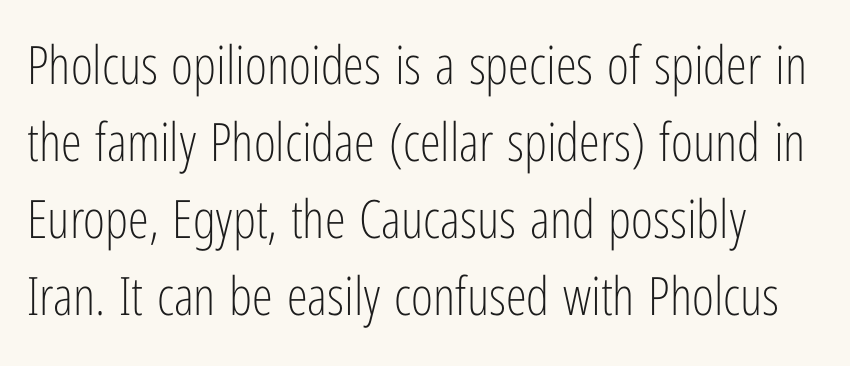
Nobody drew a line under any word here. Do the characters align in a grid? No, the font is proportional. Whoever set this chose a conventional vertical rhythm. Posture: straight, roman, zero tilt. Is this a sans? Yes — the strokes have no serifs. Glyph-to-glyph distance matches everyday printed text.
